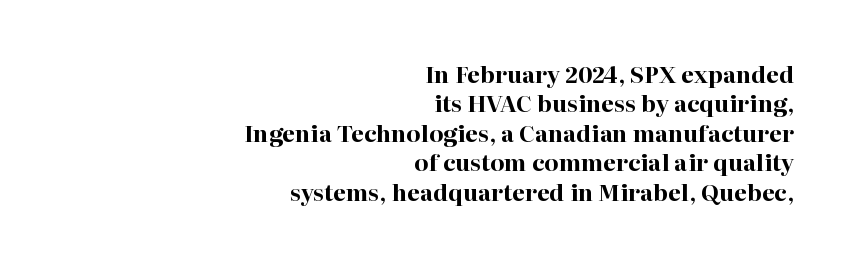
If you drew a ruler down the right edge, every line would touch it. What stands out about the letter spacing? Nothing — it is the standard amount. In terms of leading, this rendering sits right in the middle. Italic: no, the glyphs are upright roman.
